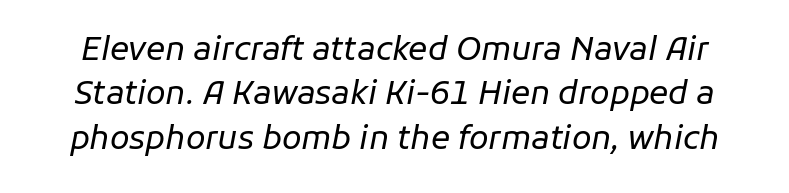
The image shows 32 px regular-weight type, italic (leaning right); set normal line spacing (1.39x), normal letter spacing, not underlined; low stroke contrast and a medium x-height.
